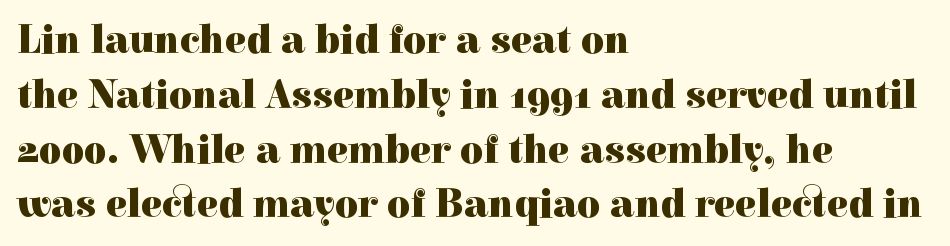
The image shows 40 px heavy serif type, upright; set left-aligned, normal line spacing (1.37x), normal letter spacing, not underlined; a medium x-height.
